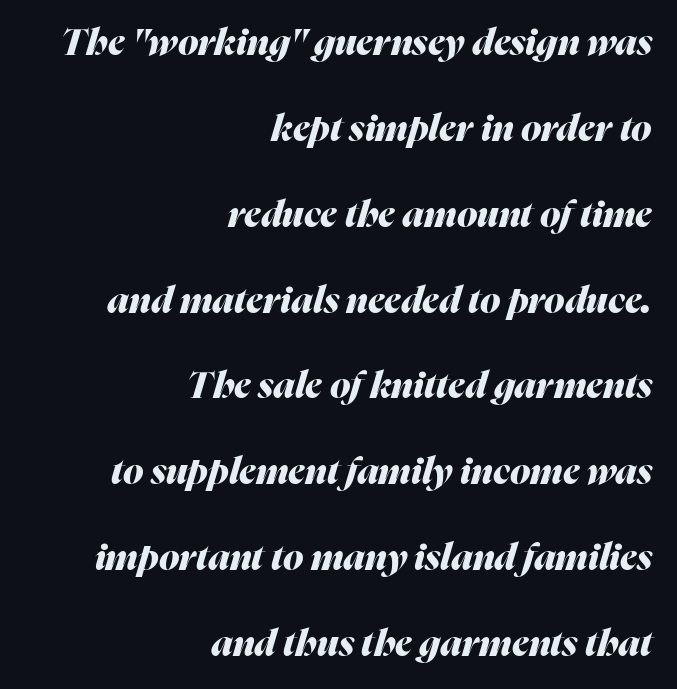
Q: Is the text bold? A: Yes.
Q: Is the text italic (slanted)? A: Yes, it leans right by about 16 degrees.
Q: Is the text underlined? A: No.
Q: How is the paragraph aligned? A: Right-aligned.
Q: Is the spacing between letters normal or unusually wide? A: Normal.
Q: Is the spacing between lines tight, normal or loose? A: Loose.
Q: Width (condensed, normal, or wide)? A: Normal.
Q: Stroke contrast? A: Medium.
Q: x-height? A: Medium.
Q: Monospaced? A: No.
